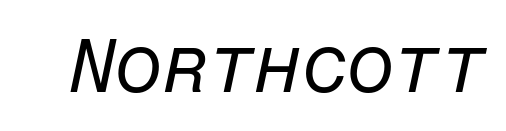
The image shows 75 px regular-weight type, italic (leaning right), monospaced; set normal letter spacing, not underlined; low stroke contrast and a medium x-height.
